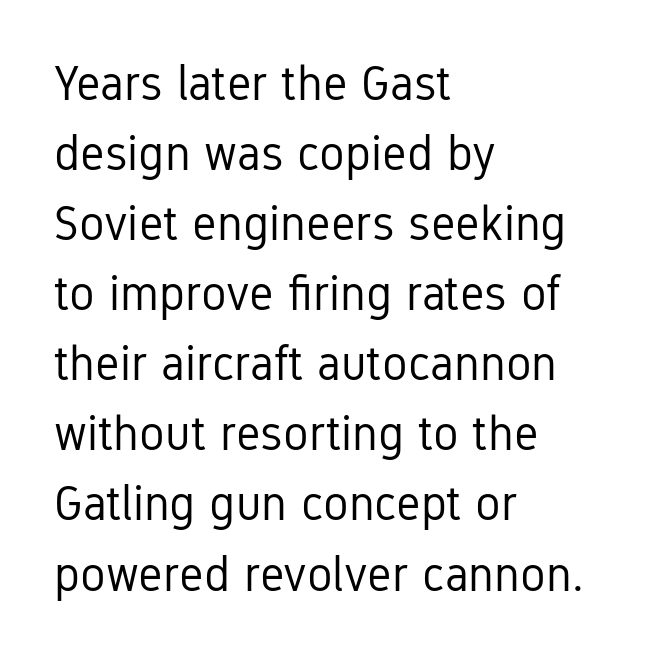
Visually the block forms a straight wall on the left and a jagged coastline on the right. How are the letters spaced? Ordinarily, with no added tracking. Style check: upright. Varying glyph widths throughout — classic text-font behaviour.
